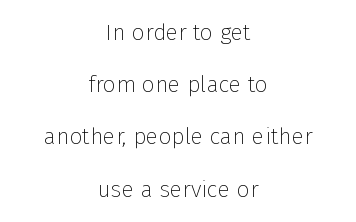
{"italic": "no", "bold": "no", "underline": "no", "align": "center", "line_spacing": "loose", "line_spacing_ratio": 2.27, "letter_spacing": "normal", "letter_spacing_em": 0.0, "glyph_px": 23}
